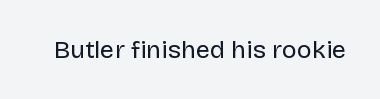
{"italic": "no", "bold": "no", "underline": "no", "letter_spacing": "normal", "letter_spacing_em": 0.0, "glyph_px": 25}
